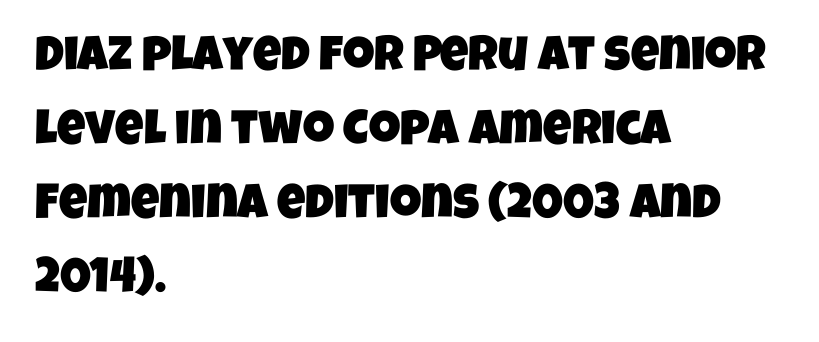
The type is set solid horizontally, with unmodified tracking. The letters advance in unequal steps, a hallmark of proportional type. Rule under the text: the space is simply empty. The passage shown is typeset with a sans-serif family. Compared with a centered layout, this one pins lines to the left instead.
